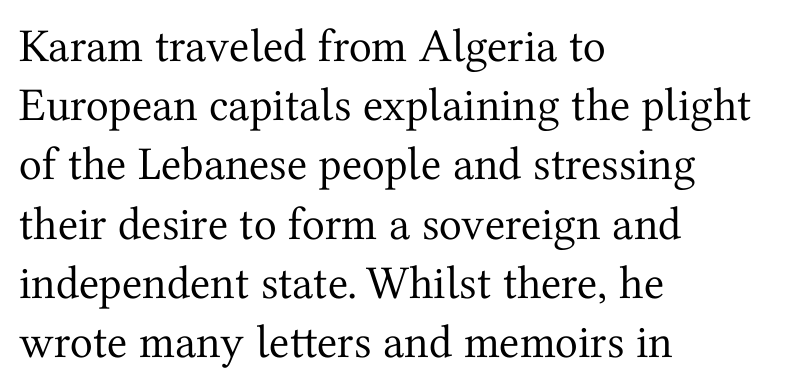
The image shows 47 px regular-weight serif type, upright; set left-aligned, normal line spacing (1.26x), normal letter spacing, not underlined; medium stroke contrast and a medium x-height.
